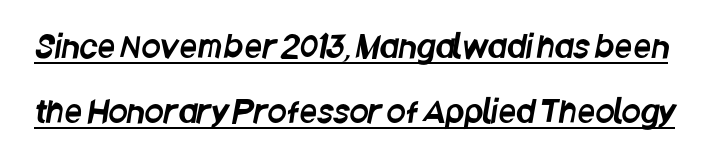
The image shows 31 px condensed sans-serif type; set loose line spacing (2.09x), normal letter spacing, underlined; low stroke contrast and a large x-height.
